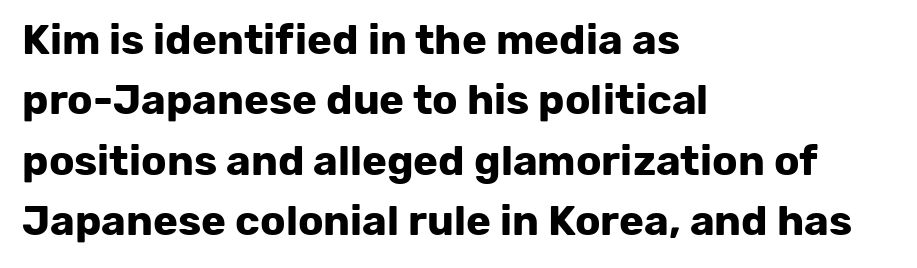
Alignment: flush left. The type is set solid horizontally, with unmodified tracking. Compared with an ordinary text face, these strokes are far heavier — a full bold. Examine the stroke ends and you'll find no serifs. The specimen reads as upright at a glance.
